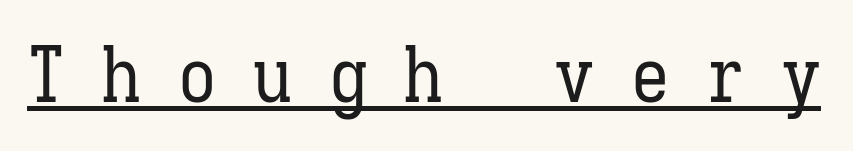
Someone cranked the tracking dial way up on this one. Weight: regular or lighter. Note the uniform advance width — an 'i' takes as much space as an 'm'. This sample uses an upright cut, with every glyph sitting square on the baseline. Quick note: underline on.
